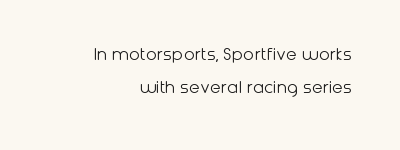
Regular leading. Unbolded letterforms with no extra heft. The line texture is even and compact thanks to regular tracking. Underlining? Definitely not there. The specimen reads as upright at a glance.
